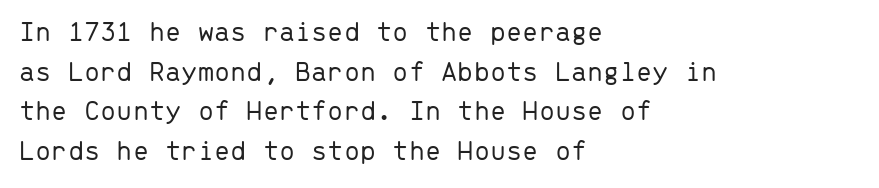
Summary of vertical rhythm: regular, with standard interline spacing. This sample uses a sans-serif face. The strip under each line holds only bare page. Tall strokes in this sample are plumb rather than angled. What stands out about the letter spacing? Nothing — it is the standard amount. Teacher's note: observe the even left margin — that is flush-left alignment.
